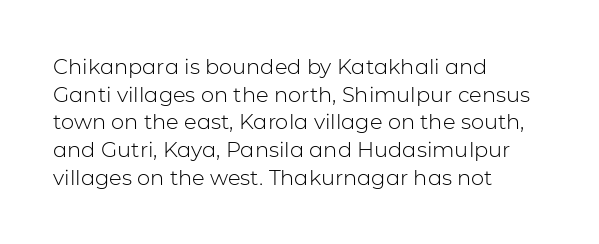
Q: Is the text bold? A: No.
Q: Is the text italic (slanted)? A: No, it is upright.
Q: Is the text underlined? A: No.
Q: How is the paragraph aligned? A: Left-aligned.
Q: Is the spacing between letters normal or unusually wide? A: Normal.
Q: Is the spacing between lines tight, normal or loose? A: Normal.
